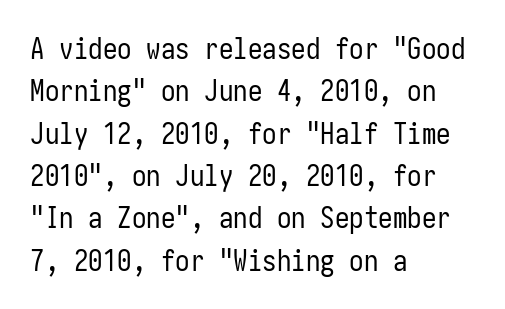
Q: Is the text bold? A: No.
Q: Is the text italic (slanted)? A: No, it is upright.
Q: Is the typeface a serif or a sans-serif typeface? A: Sans-serif.
Q: Is the text underlined? A: No.
Q: How is the paragraph aligned? A: Left-aligned.
Q: Is the spacing between letters normal or unusually wide? A: Normal.
Q: Is the spacing between lines tight, normal or loose? A: Normal.
Q: Width (condensed, normal, or wide)? A: Condensed.
Q: Stroke contrast? A: Low.
Q: x-height? A: Medium.
